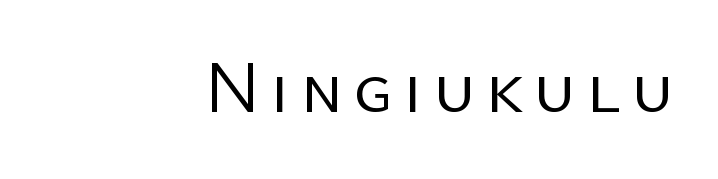
Q: Is the text bold? A: No.
Q: Is the text italic (slanted)? A: No, it is upright.
Q: Is the typeface a serif or a sans-serif typeface? A: Sans-serif.
Q: Is the text underlined? A: No.
Q: How is the paragraph aligned? A: Right-aligned.
Q: Width (condensed, normal, or wide)? A: Normal.
Q: Stroke contrast? A: Low.
Q: x-height? A: Medium.
Q: Monospaced? A: No.
